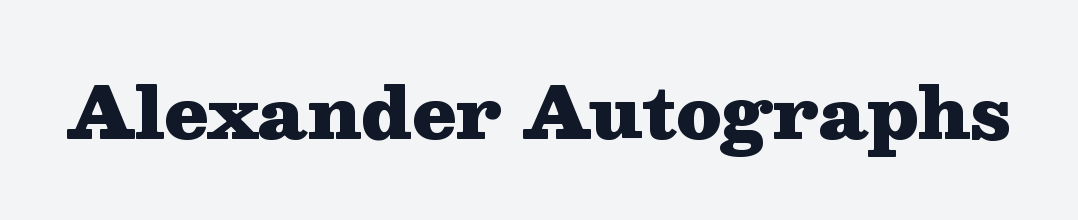
Q: Is the text bold? A: Yes.
Q: Is the text italic (slanted)? A: No, it is upright.
Q: Is the typeface a serif or a sans-serif typeface? A: Serif.
Q: Is the text underlined? A: No.
Q: Is the spacing between letters normal or unusually wide? A: Normal.
Q: Width (condensed, normal, or wide)? A: Wide.
Q: Stroke contrast? A: Medium.
Q: x-height? A: Medium.
Q: Monospaced? A: No.
